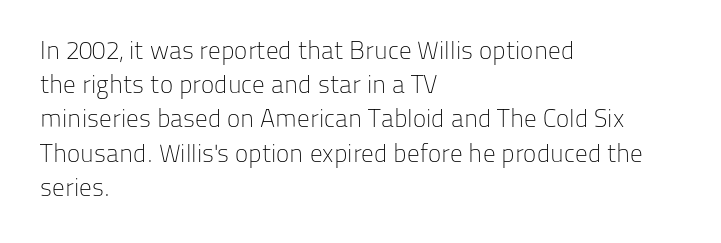
The image shows 25 px text type, upright; set left-aligned, normal line spacing (1.37x), normal letter spacing, not underlined.
